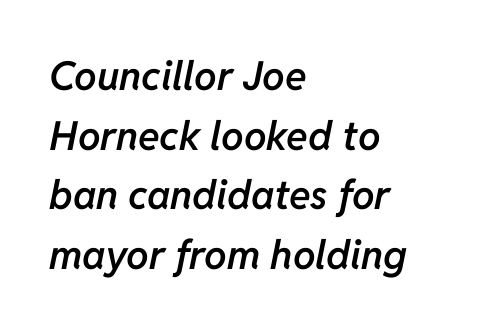
{"italic": "yes", "lean": "right", "slant_degrees": 11, "bold": "semi", "weight": "semibold", "width": "normal", "stroke_contrast": "low", "x_height": "medium", "monospaced": "no", "underline": "no", "align": "left", "line_spacing": "normal", "line_spacing_ratio": 1.49, "letter_spacing": "normal", "letter_spacing_em": 0.0, "glyph_px": 40}
